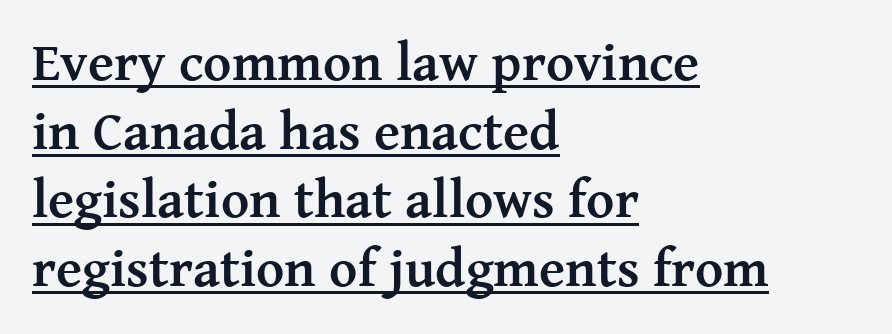
What stands out about the letter spacing? Nothing — it is the standard amount. On the weight axis this lands at bold, roughly 700. Looks like regular typesetting: each glyph gets only the width it needs. The compositor pushed each line to the left boundary. This sample uses a serif face. Beneath each row of characters lies a ruled line.
